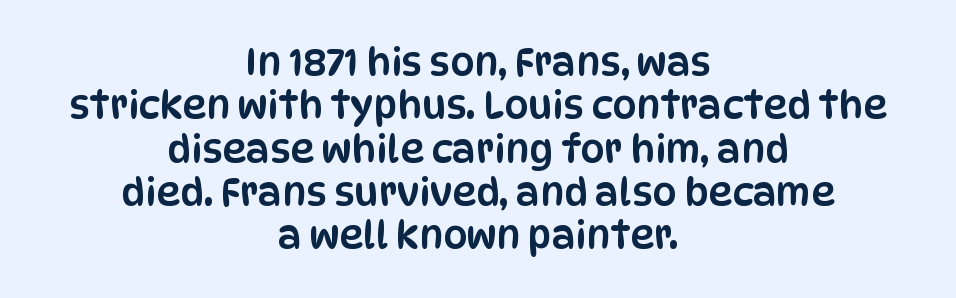
Q: Is the text italic (slanted)? A: No, it is upright.
Q: Is the typeface a serif or a sans-serif typeface? A: Sans-serif.
Q: Is the text underlined? A: No.
Q: How is the paragraph aligned? A: Centered.
Q: Is the spacing between letters normal or unusually wide? A: Normal.
Q: Is the spacing between lines tight, normal or loose? A: Tight.
Q: Width (condensed, normal, or wide)? A: Condensed.
Q: Stroke contrast? A: Low.
Q: x-height? A: Large.
Q: Monospaced? A: No.
